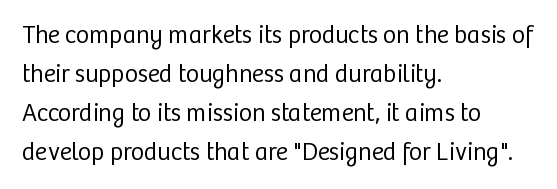
The space between consecutive lines is moderate. In terms of letterspacing, this is plain default setting. This rendering features lettering with no underline. Is the stroke heavy? The answer is a plain regular-or-lighter.
